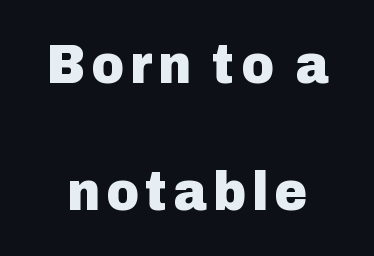
The space between consecutive lines is lavish. Glance below the letters and you will spot only blank space. The characters look thick and weighty, a clear bold. You can tell from the bare stems that sans-serif type was used.
